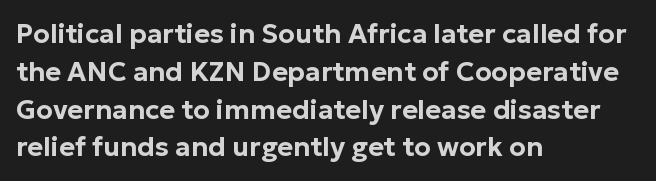
The ragged edge is on the right, which tells us the setting is flush left. Underline: absent. Does the leading feel generous? No, just average. The type is set solid horizontally, with unmodified tracking.
